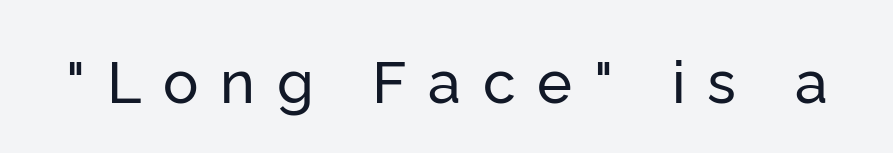
{"serif": "no", "italic": "no", "width": "normal", "stroke_contrast": "low", "x_height": "medium", "monospaced": "no", "underline": "no", "letter_spacing": "wide", "letter_spacing_em": 0.37, "glyph_px": 59}
